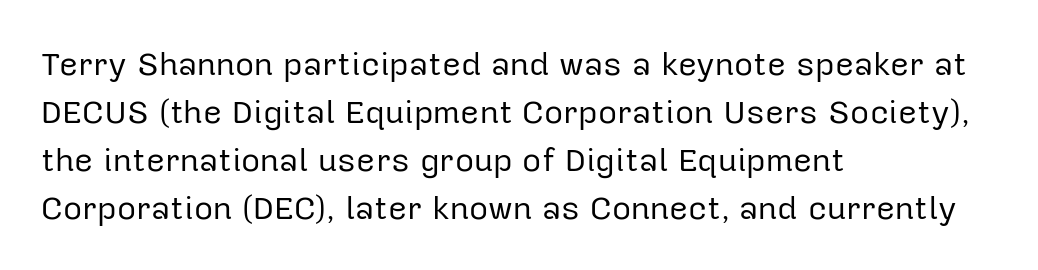
The image shows 33 px regular-weight sans-serif type, upright; set left-aligned, normal line spacing (1.45x), normal letter spacing, not underlined; low stroke contrast and a medium x-height.
